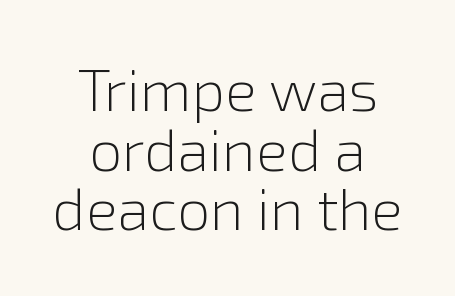
Weight class: somewhere from thin through regular. The glyphs in this specimen are sans serif. Vertical strokes here are truly vertical. The gaps between neighbouring characters are ordinary and unremarkable.
